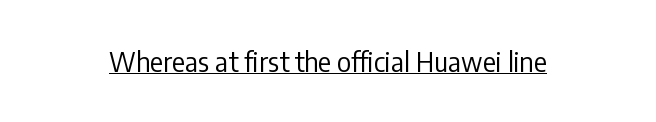
{"italic": "no", "bold": "no", "underline": "yes", "letter_spacing": "normal", "letter_spacing_em": 0.0, "glyph_px": 27}
